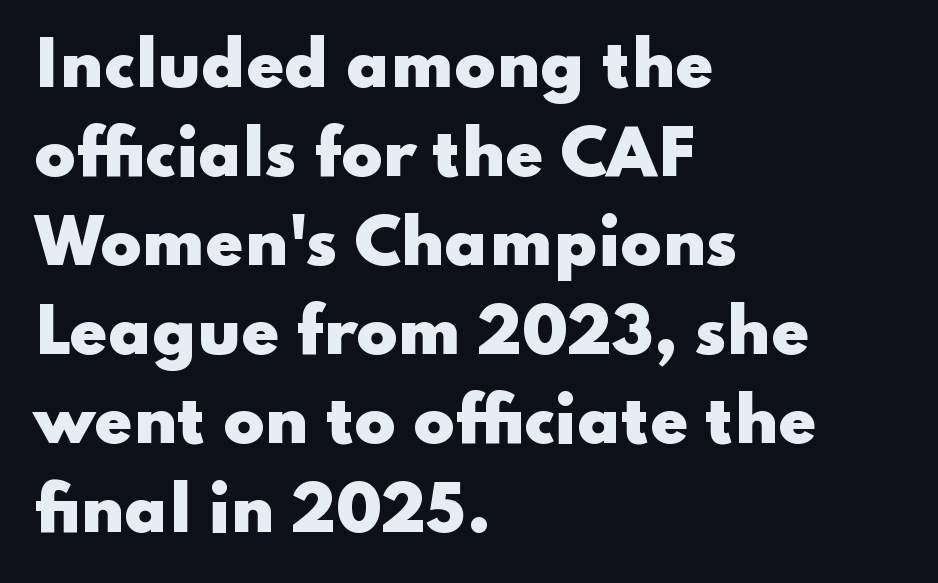
{"serif": "no", "italic": "no", "bold": "yes", "weight": "heavy", "width": "wide", "stroke_contrast": "low", "x_height": "small", "monospaced": "no", "underline": "no", "align": "left", "line_spacing": "normal", "line_spacing_ratio": 1.46, "letter_spacing": "normal", "letter_spacing_em": 0.0, "glyph_px": 61}
